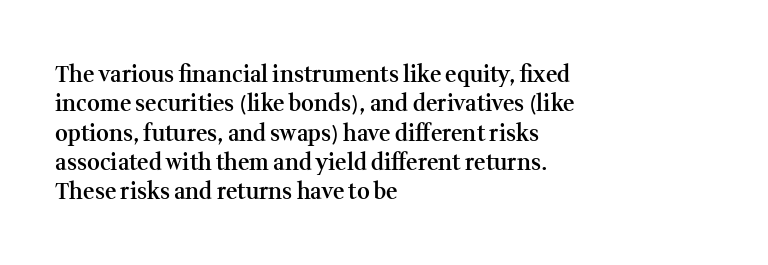
Q: Is the text bold? A: Semi-bold.
Q: Is the text italic (slanted)? A: No, it is upright.
Q: Is the text underlined? A: No.
Q: How is the paragraph aligned? A: Left-aligned.
Q: Is the spacing between letters normal or unusually wide? A: Normal.
Q: Is the spacing between lines tight, normal or loose? A: Normal.
